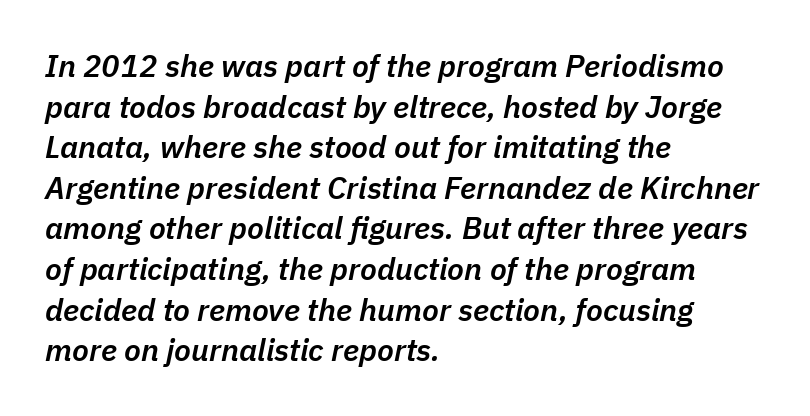
The image shows 31 px semibold type, italic (leaning right); set left-aligned, normal line spacing (1.31x), normal letter spacing, not underlined; low stroke contrast and a medium x-height.
